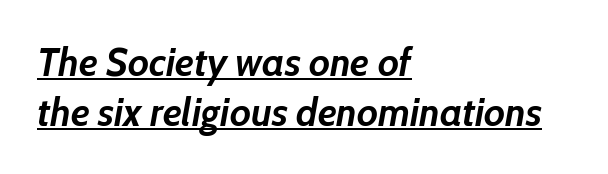
{"italic": "yes", "lean": "right", "slant_degrees": 10, "bold": "yes", "weight": "semibold", "width": "normal", "stroke_contrast": "low", "x_height": "medium", "monospaced": "no", "underline": "yes", "align": "left", "line_spacing": "normal", "line_spacing_ratio": 1.26, "letter_spacing": "normal", "letter_spacing_em": 0.0, "glyph_px": 40}
